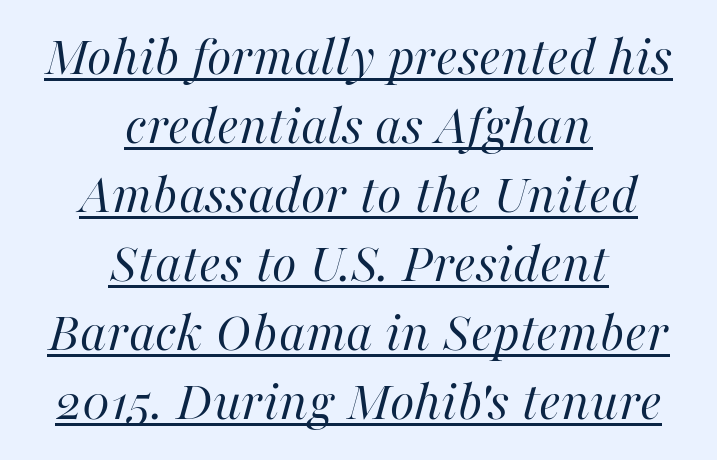
Nothing unusual about the tracking: characters are spaced as the font intends. The weight tops out at a normal text grade. The paragraph shown floats in the horizontal middle. Every character sits at an angle, as italics do.
